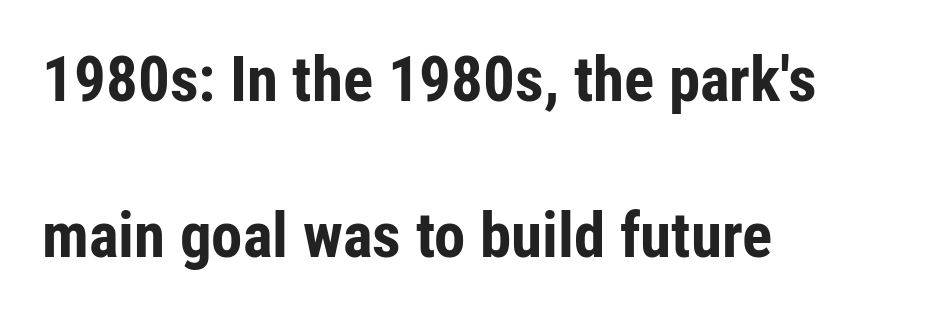
{"serif": "no", "italic": "no", "bold": "yes", "weight": "bold", "width": "condensed", "stroke_contrast": "low", "x_height": "medium", "monospaced": "no", "underline": "no", "align": "left", "line_spacing": "loose", "line_spacing_ratio": 2.48, "letter_spacing": "normal", "letter_spacing_em": 0.0, "glyph_px": 63}
